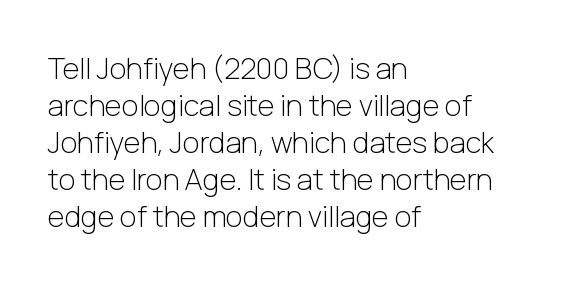
Q: Is the text bold? A: No.
Q: Is the text italic (slanted)? A: No, it is upright.
Q: Is the typeface a serif or a sans-serif typeface? A: Sans-serif.
Q: Is the text underlined? A: No.
Q: How is the paragraph aligned? A: Left-aligned.
Q: Is the spacing between letters normal or unusually wide? A: Normal.
Q: Is the spacing between lines tight, normal or loose? A: Normal.
Q: Width (condensed, normal, or wide)? A: Normal.
Q: Stroke contrast? A: Low.
Q: x-height? A: Medium.
Q: Monospaced? A: No.
